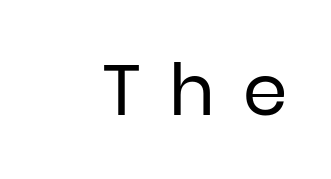
The image shows 71 px regular-weight sans-serif type, upright; set unusually wide letter spacing (+0.4 em), not underlined; low stroke contrast and a medium x-height.
